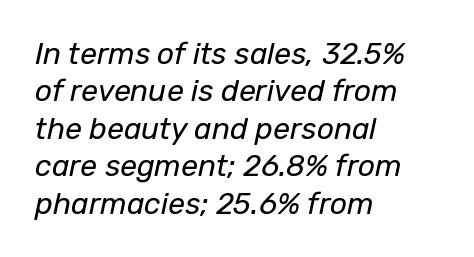
This is oblique type, the kind used for emphasis or titles. A typesetter would call this zero additional tracking. Summary of weight: not heavy and not bold. This block has exactly the height ordinary leading produces. Which margin do the lines hug? The left one — the right edge is uneven.
